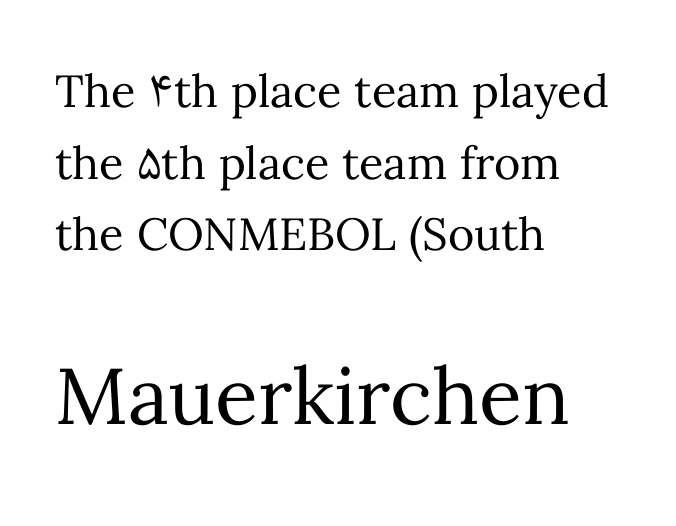
Q: Is the text bold? A: No.
Q: Is the text italic (slanted)? A: No, it is upright.
Q: Is the text underlined? A: No.
Q: How is the paragraph aligned? A: Left-aligned.
Q: Is the spacing between letters normal or unusually wide? A: Normal.
Q: Is the spacing between lines tight, normal or loose? A: Normal.
Q: Which block of text is set in a larger size, the first (top) or the second (bottom)? A: The second (bottom) one.
Q: Width (condensed, normal, or wide)? A: Normal.
Q: Stroke contrast? A: Medium.
Q: x-height? A: Medium.
Q: Monospaced? A: No.
